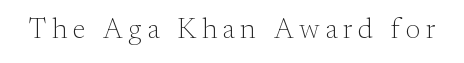
The image shows 28 px light serif type, upright; set unusually wide letter spacing (+0.2 em), not underlined; medium stroke contrast and a small x-height.
